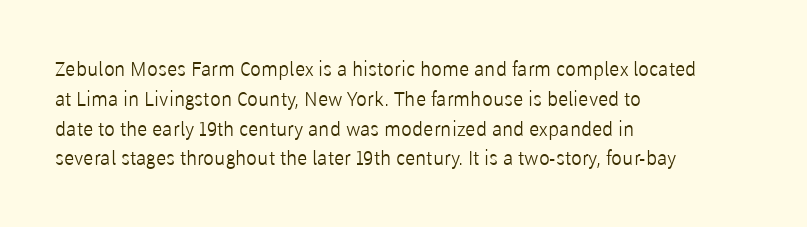
The image shows 20 px text type, upright; set left-aligned, normal line spacing (1.49x), normal letter spacing, not underlined.
